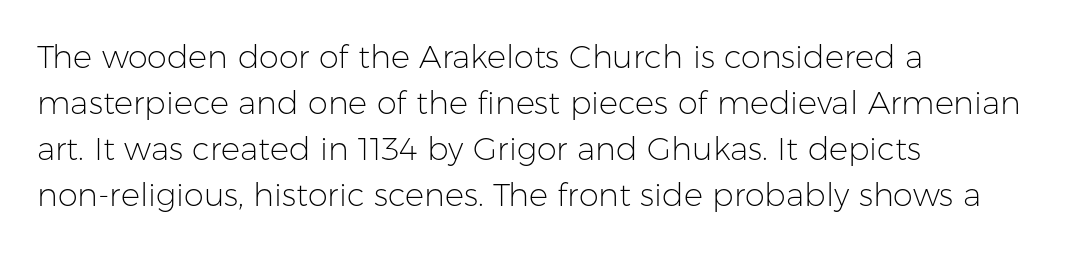
The image shows 32 px light sans-serif type, upright; set left-aligned, normal line spacing (1.44x), normal letter spacing, not underlined; low stroke contrast and a medium x-height.
